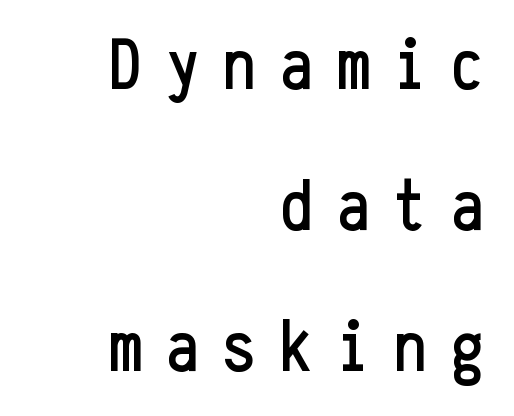
The image shows 73 px condensed sans-serif type, upright, monospaced; set right-aligned, loose line spacing (1.93x), unusually wide letter spacing (+0.33 em), not underlined; low stroke contrast and a medium x-height.
